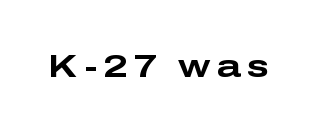
Check where the strokes stop: nothing finishes them off — pure sans. The string is rendered with underlining switched off. Posture: straight, roman, zero tilt. Here the designer chose a conventional face with non-uniform glyph widths.
